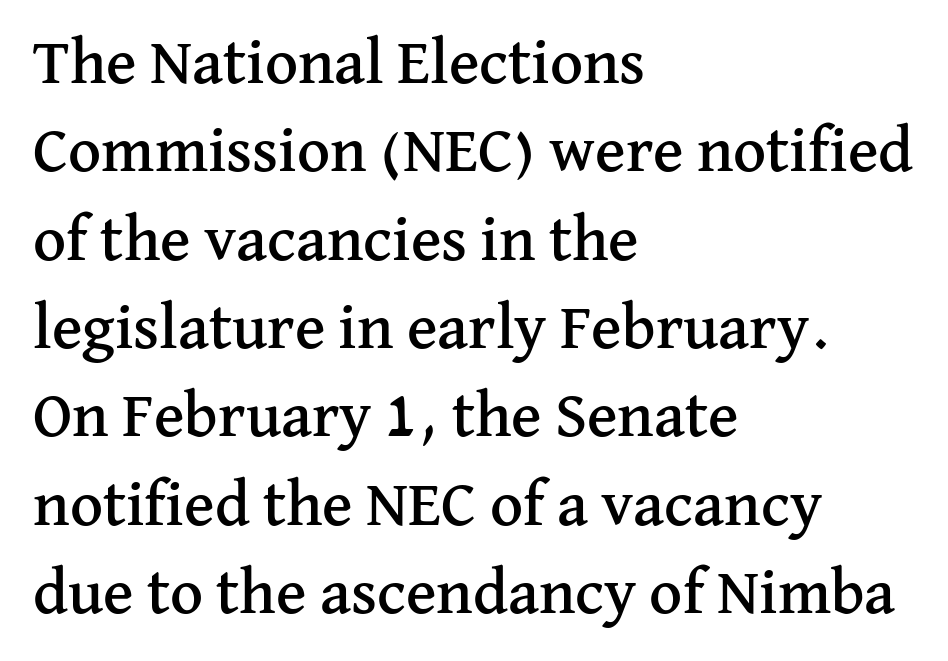
Q: Is the text italic (slanted)? A: No, it is upright.
Q: Is the typeface a serif or a sans-serif typeface? A: Serif.
Q: Is the text underlined? A: No.
Q: How is the paragraph aligned? A: Left-aligned.
Q: Is the spacing between letters normal or unusually wide? A: Normal.
Q: Is the spacing between lines tight, normal or loose? A: Normal.
Q: Width (condensed, normal, or wide)? A: Normal.
Q: Stroke contrast? A: Medium.
Q: x-height? A: Medium.
Q: Monospaced? A: No.
